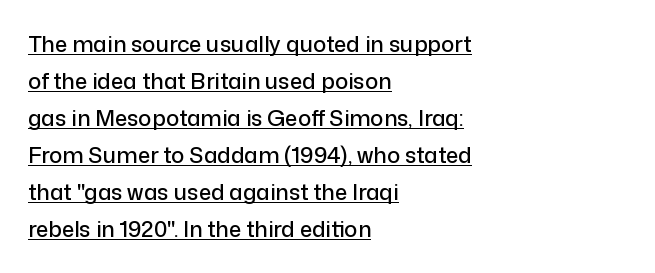
{"italic": "no", "underline": "yes", "align": "left", "line_spacing": "normal", "line_spacing_ratio": 1.68, "letter_spacing": "normal", "letter_spacing_em": 0.0, "glyph_px": 22}
